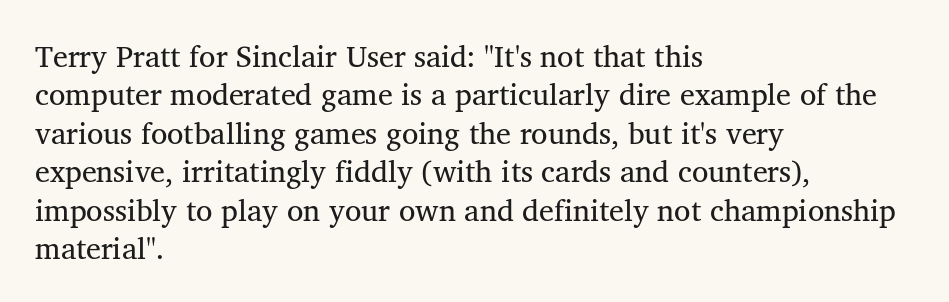
{"serif": "yes", "bold": "no", "weight": "regular", "width": "normal", "stroke_contrast": "medium", "x_height": "medium", "monospaced": "no", "underline": "no", "align": "left", "line_spacing": "normal", "line_spacing_ratio": 1.28, "letter_spacing": "normal", "letter_spacing_em": 0.0, "glyph_px": 30}
